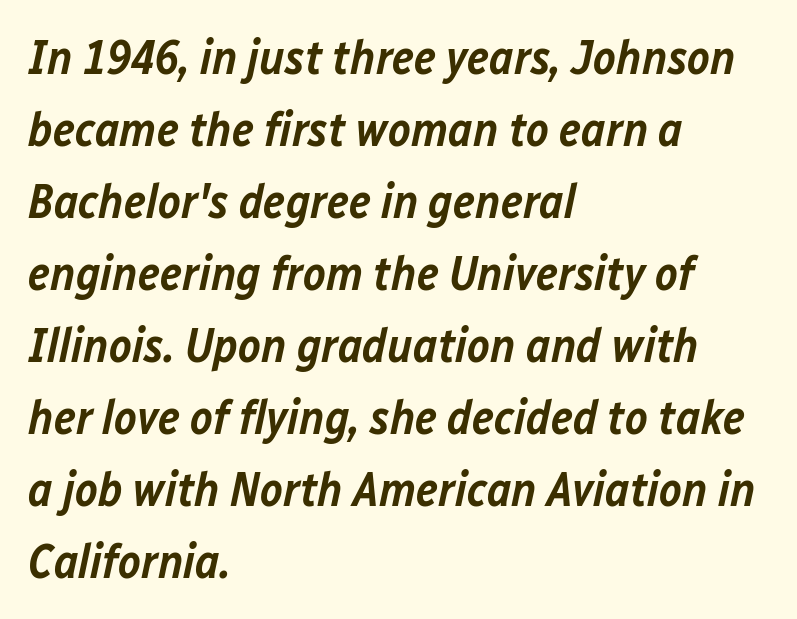
{"italic": "yes", "lean": "right", "slant_degrees": 12, "bold": "semi", "weight": "semibold", "width": "normal", "stroke_contrast": "low", "x_height": "medium", "monospaced": "no", "underline": "no", "align": "left", "line_spacing": "normal", "line_spacing_ratio": 1.5, "letter_spacing": "normal", "letter_spacing_em": 0.0, "glyph_px": 48}
